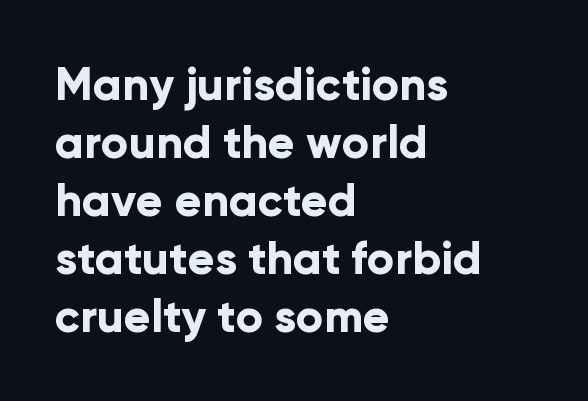
The image shows 45 px bold sans-serif type, upright; set left-aligned, normal line spacing (1.29x), normal letter spacing, not underlined; low stroke contrast and a medium x-height.
